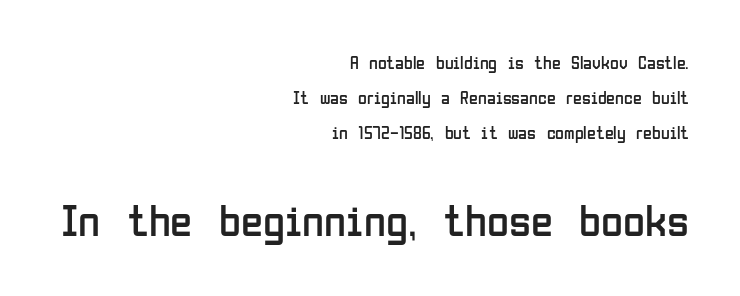
{"serif": "no", "italic": "no", "bold": "no", "weight": "regular", "width": "condensed", "stroke_contrast": "low", "x_height": "medium", "monospaced": "no", "underline": "no", "align": "right", "line_spacing": "loose", "line_spacing_ratio": 1.94, "letter_spacing": "normal", "letter_spacing_em": 0.0, "larger_block": "second", "size_ratio": 2.5, "glyph_px": 45}
